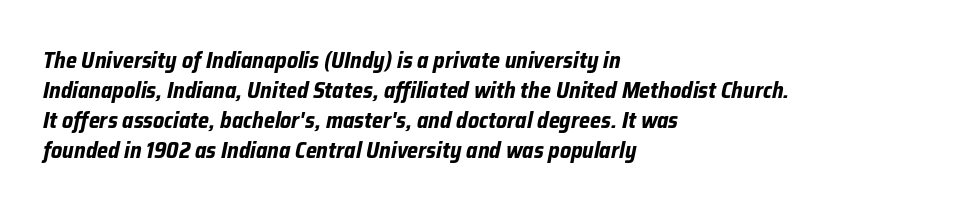
Regular leading. This rendering uses left alignment, leaving the right contour irregular. Tall strokes in this sample are angled rather than plumb. Unmarked baselines from the first word to the last.
